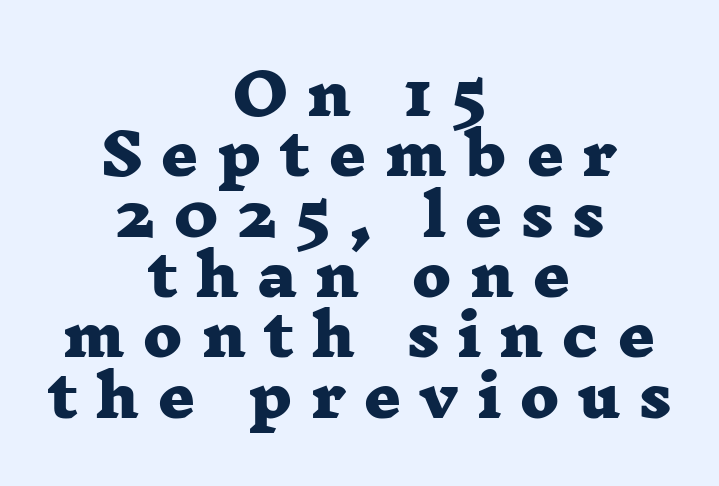
Q: Is the text bold? A: Yes.
Q: Is the typeface a serif or a sans-serif typeface? A: Serif.
Q: Is the text underlined? A: No.
Q: How is the paragraph aligned? A: Centered.
Q: Is the spacing between letters normal or unusually wide? A: Unusually wide.
Q: Is the spacing between lines tight, normal or loose? A: Tight.
Q: Width (condensed, normal, or wide)? A: Wide.
Q: Stroke contrast? A: Low.
Q: x-height? A: Medium.
Q: Monospaced? A: No.
